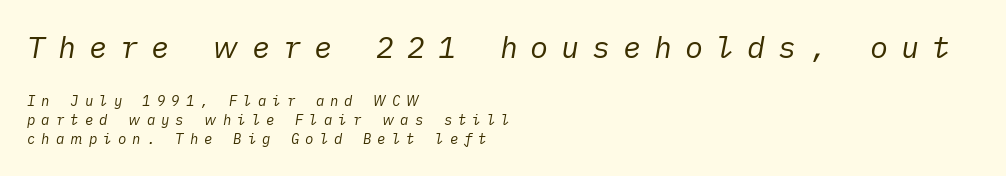
The image shows 30 px regular-weight type, italic (leaning right); set left-aligned, normal line spacing (1.35x), unusually wide letter spacing (+0.43 em), not underlined; the first (top) block is 2.14x larger; low stroke contrast and a medium x-height.
